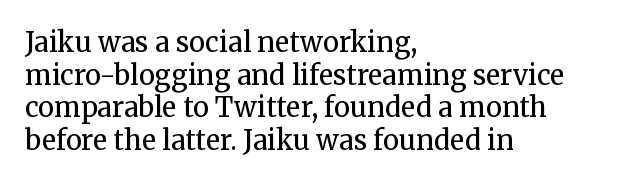
{"italic": "no", "bold": "no", "underline": "no", "align": "left", "line_spacing_ratio": 1.21, "letter_spacing": "normal", "letter_spacing_em": 0.0, "glyph_px": 27}
